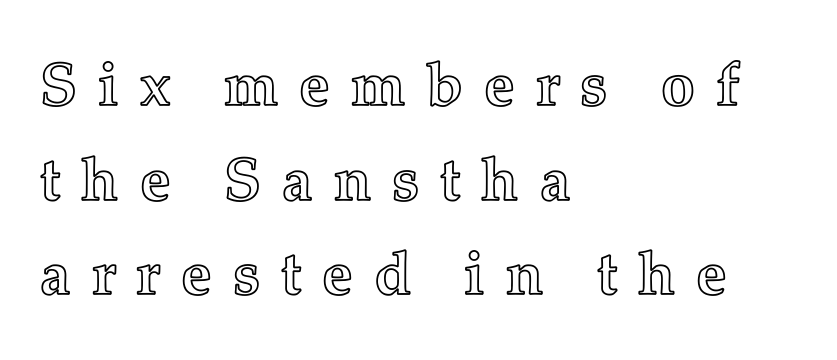
The image shows 61 px text type, upright; set left-aligned, normal line spacing (1.55x), unusually wide letter spacing (+0.33 em), not underlined; a medium x-height.
